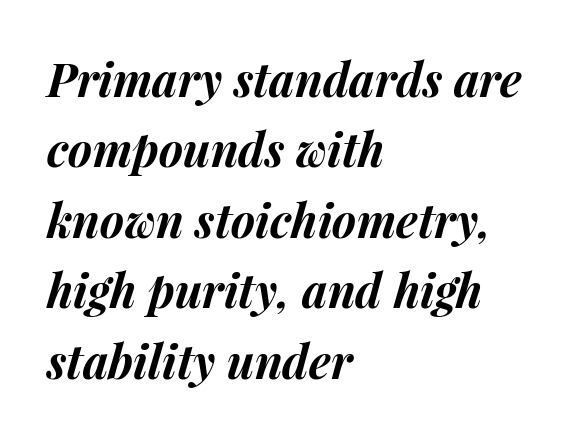
{"italic": "yes", "lean": "right", "slant_degrees": 15, "bold": "yes", "weight": "bold", "width": "normal", "stroke_contrast": "medium", "x_height": "medium", "monospaced": "no", "underline": "no", "align": "left", "line_spacing": "normal", "line_spacing_ratio": 1.53, "letter_spacing": "normal", "letter_spacing_em": 0.0, "glyph_px": 46}
